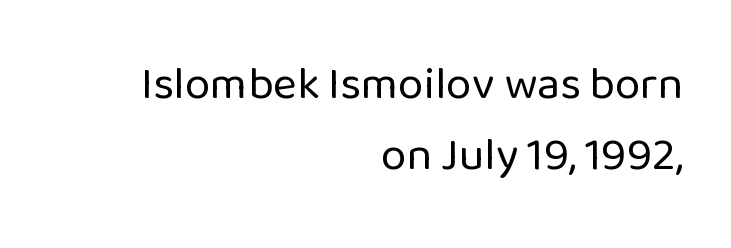
Nope, no serifs anywhere on these letters. Short note: letters normally spaced. The typesetting does not lean heavy: it is not bold. A typesetter would call this proportional, since set widths differ per character. Rows of type keep a routine distance in the vertical direction. Decoration check: the copy has no underline.
